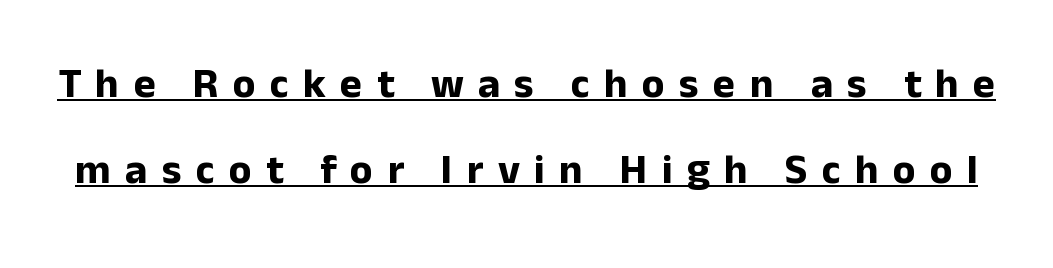
{"serif": "no", "italic": "no", "bold": "yes", "weight": "bold", "width": "normal", "stroke_contrast": "low", "x_height": "medium", "monospaced": "no", "underline": "yes", "line_spacing": "loose", "line_spacing_ratio": 2.04, "letter_spacing": "wide", "letter_spacing_em": 0.34, "glyph_px": 42}
